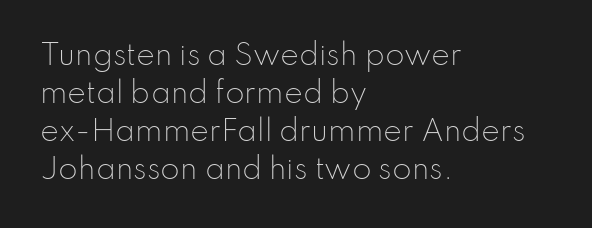
Baseline-to-baseline distance is the conventional proportion of letter height. The letters advance in unequal steps, a hallmark of proportional type. Layout note: lines flush left. The letters sit at their default tracking, neither squeezed nor spread. Rendered with straight, roman letterforms.
